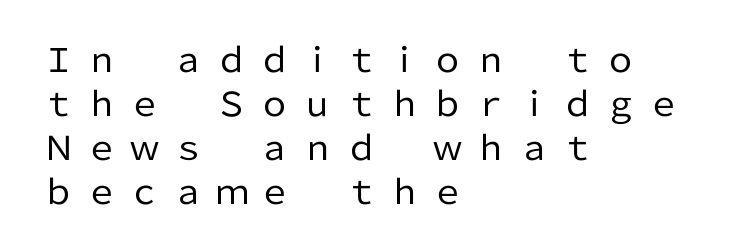
{"serif": "no", "italic": "no", "bold": "no", "weight": "regular", "width": "normal", "stroke_contrast": "low", "x_height": "medium", "monospaced": "no", "underline": "no", "align": "left", "line_spacing": "normal", "line_spacing_ratio": 1.33, "letter_spacing": "wide", "letter_spacing_em": 0.31, "glyph_px": 33}
